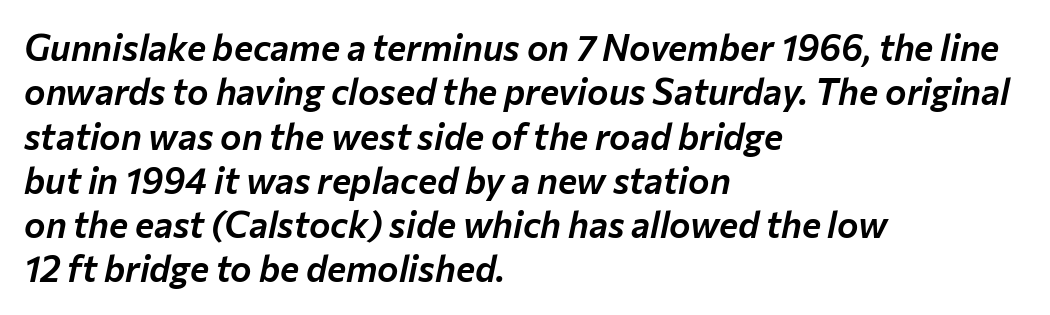
Each line starts at the same left margin while the right side varies. Words appear dense and cohesive because spacing is normal. The words here are not underlined. Style check: oblique.
